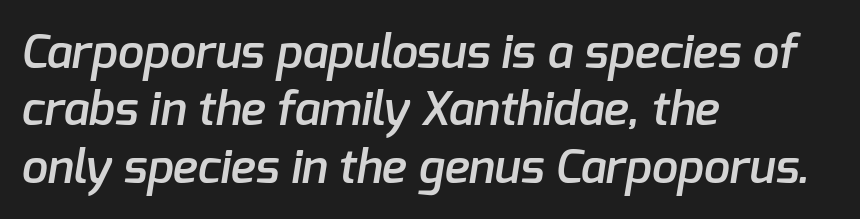
{"serif": "no", "bold": "semi", "weight": "semibold", "width": "normal", "stroke_contrast": "low", "x_height": "medium", "monospaced": "no", "underline": "no", "align": "left", "line_spacing_ratio": 1.22, "letter_spacing": "normal", "letter_spacing_em": 0.0, "glyph_px": 47}
